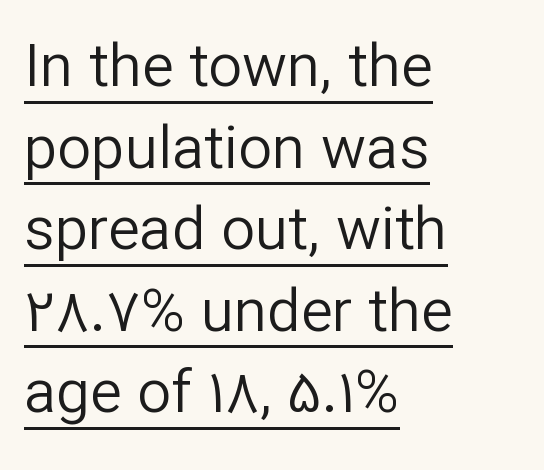
Q: Is the text bold? A: No.
Q: Is the text italic (slanted)? A: No, it is upright.
Q: Is the typeface a serif or a sans-serif typeface? A: Sans-serif.
Q: Is the text underlined? A: Yes.
Q: How is the paragraph aligned? A: Left-aligned.
Q: Is the spacing between letters normal or unusually wide? A: Normal.
Q: Is the spacing between lines tight, normal or loose? A: Normal.
Q: Width (condensed, normal, or wide)? A: Normal.
Q: Stroke contrast? A: Low.
Q: x-height? A: Medium.
Q: Monospaced? A: No.
